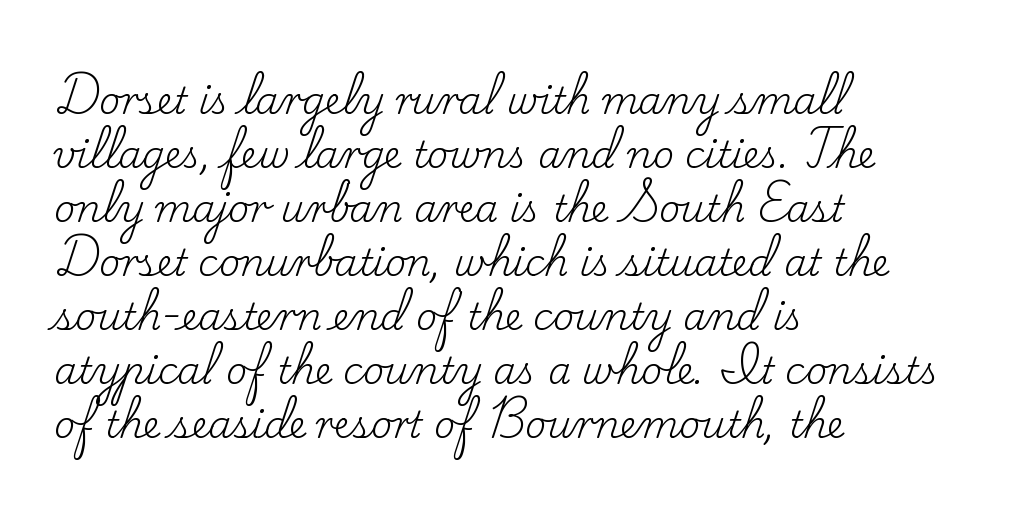
Q: Is the text bold? A: No.
Q: Is the text italic (slanted)? A: Yes.
Q: Is the typeface a serif or a sans-serif typeface? A: Serif.
Q: Is the text underlined? A: No.
Q: How is the paragraph aligned? A: Left-aligned.
Q: Is the spacing between letters normal or unusually wide? A: Normal.
Q: Is the spacing between lines tight, normal or loose? A: Normal.
Q: Width (condensed, normal, or wide)? A: Normal.
Q: Stroke contrast? A: Low.
Q: x-height? A: Small.
Q: Monospaced? A: No.
